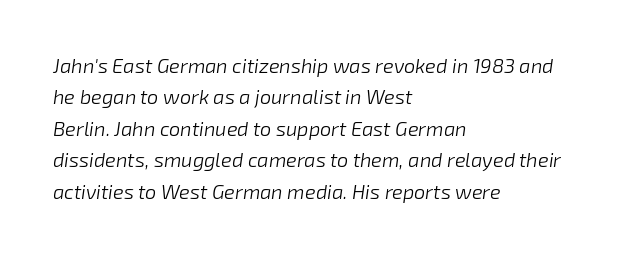
Q: Is the text bold? A: No.
Q: Is the text italic (slanted)? A: Yes, it leans right by about 8 degrees.
Q: Is the text underlined? A: No.
Q: How is the paragraph aligned? A: Left-aligned.
Q: Is the spacing between letters normal or unusually wide? A: Normal.
Q: Is the spacing between lines tight, normal or loose? A: Normal.
